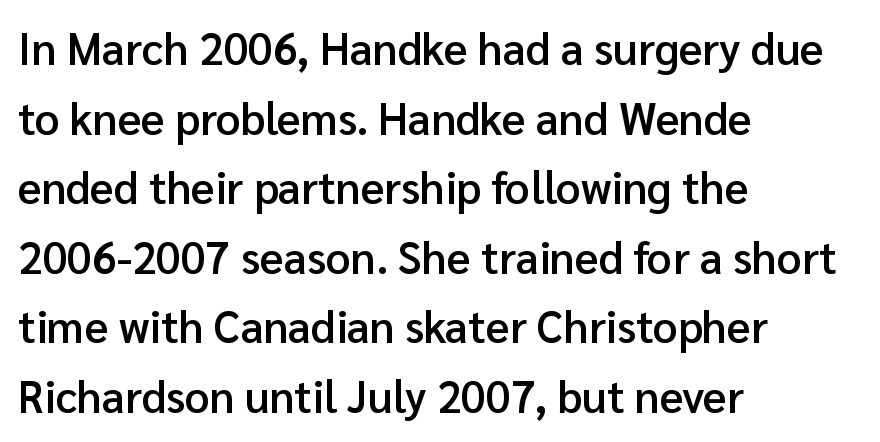
{"serif": "no", "italic": "no", "bold": "semi", "weight": "semibold", "width": "normal", "stroke_contrast": "low", "x_height": "medium", "monospaced": "no", "underline": "no", "align": "left", "line_spacing": "normal", "line_spacing_ratio": 1.58, "letter_spacing": "normal", "letter_spacing_em": 0.0, "glyph_px": 44}
